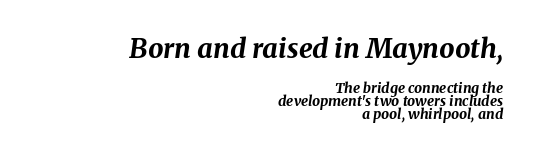
Honestly, the rows look squashed on top of each other. Glance below the letters and you will spot only blank space. A student would notice the top passage is typeset larger than what follows. The passage shown is emphatically bold. Designer's note — italics engaged.
